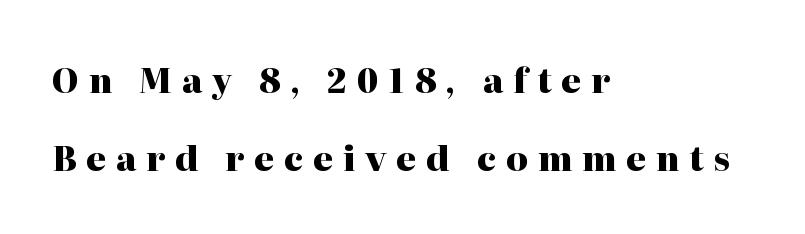
The image shows 34 px heavy serif type, upright; set left-aligned, loose line spacing (2.29x), unusually wide letter spacing (+0.29 em), not underlined; high stroke contrast and a medium x-height.
